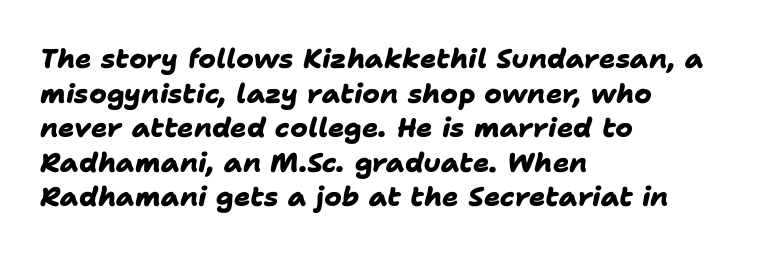
{"bold": "yes", "underline": "no", "align": "left", "line_spacing": "normal", "line_spacing_ratio": 1.28, "letter_spacing": "normal", "letter_spacing_em": 0.0, "glyph_px": 27}
